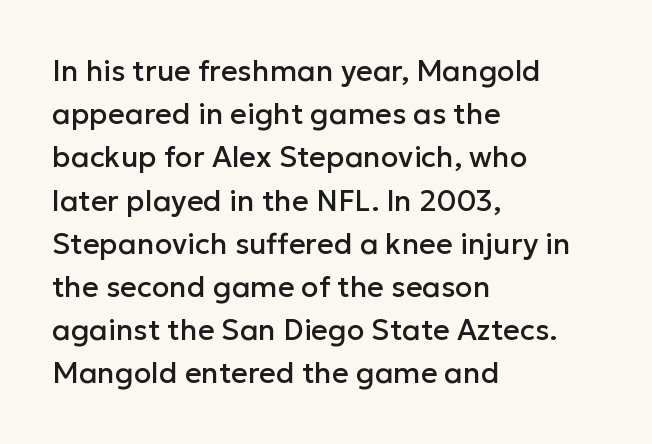
The text was rendered using a sans face with plain stroke endings. Every row of glyphs begins at an identical x-position on the left. Tracking here is standard; glyphs follow each other at the usual distance. Style check: upright.
